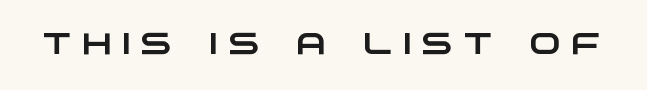
Q: Is the typeface a serif or a sans-serif typeface? A: Sans-serif.
Q: Is the text underlined? A: No.
Q: Is the spacing between letters normal or unusually wide? A: Unusually wide.
Q: Width (condensed, normal, or wide)? A: Wide.
Q: Stroke contrast? A: Low.
Q: x-height? A: Large.
Q: Monospaced? A: No.
